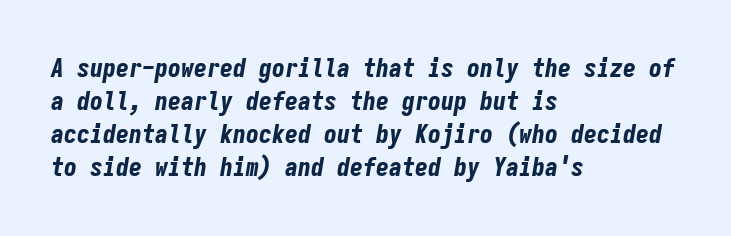
The image shows 26 px bold type, italic (leaning right); set left-aligned, normal line spacing (1.27x), normal letter spacing, not underlined.
